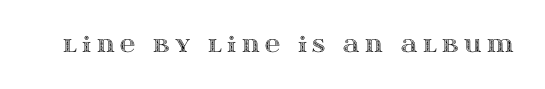
Q: Is the text italic (slanted)? A: No, it is upright.
Q: Is the text underlined? A: No.
Q: Is the spacing between letters normal or unusually wide? A: Unusually wide.
